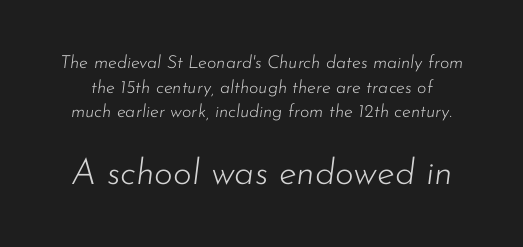
{"italic": "yes", "lean": "right", "slant_degrees": 7, "bold": "no", "weight": "light", "width": "normal", "stroke_contrast": "low", "x_height": "small", "monospaced": "no", "underline": "no", "line_spacing": "normal", "line_spacing_ratio": 1.37, "letter_spacing": "normal", "letter_spacing_em": 0.0, "larger_block": "second", "size_ratio": 2.0, "glyph_px": 36}
